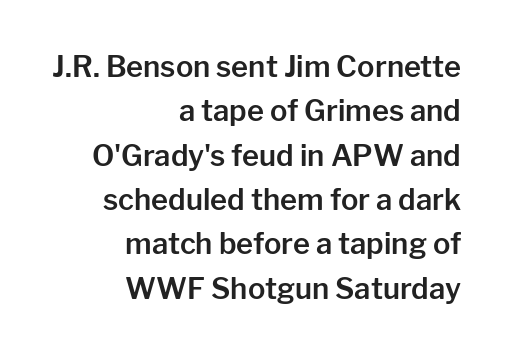
{"serif": "no", "italic": "no", "width": "normal", "stroke_contrast": "low", "x_height": "medium", "monospaced": "no", "underline": "no", "align": "right", "line_spacing": "normal", "line_spacing_ratio": 1.53, "letter_spacing": "normal", "letter_spacing_em": 0.0, "glyph_px": 29}
